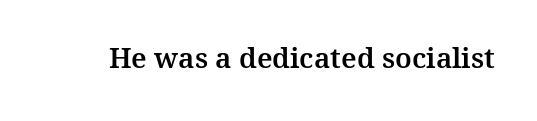
Caption: standard tracking, unaltered. Little horizontal feet cap the strokes, marking this as serif type. Underlining? Definitely not there. Think of a printed novel: that variable character pitch is what you see here. When letters stand straight like this, we call the style roman or upright.
